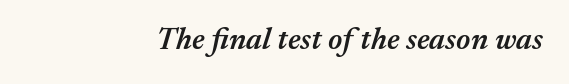
{"italic": "yes", "lean": "right", "slant_degrees": 17, "bold": "semi", "weight": "semibold", "width": "normal", "stroke_contrast": "medium", "x_height": "medium", "monospaced": "no", "underline": "no", "align": "right", "letter_spacing": "normal", "letter_spacing_em": 0.0, "glyph_px": 31}
